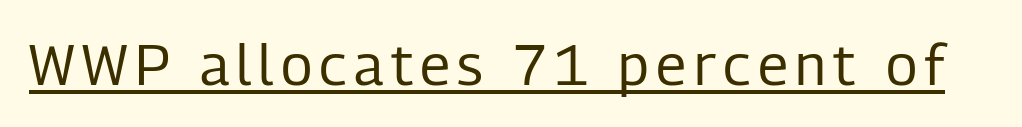
Q: Is the text bold? A: No.
Q: Is the text italic (slanted)? A: No, it is upright.
Q: Is the typeface a serif or a sans-serif typeface? A: Sans-serif.
Q: Is the text underlined? A: Yes.
Q: Width (condensed, normal, or wide)? A: Condensed.
Q: Stroke contrast? A: Low.
Q: x-height? A: Medium.
Q: Monospaced? A: No.
